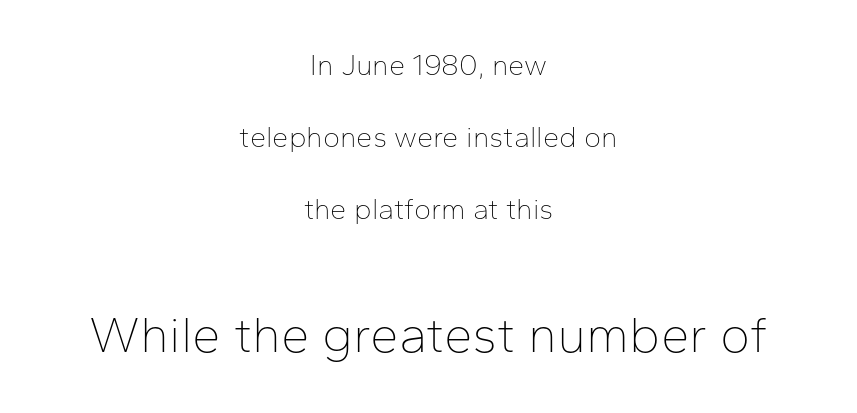
Q: Is the text bold? A: No.
Q: Is the text italic (slanted)? A: No, it is upright.
Q: Is the typeface a serif or a sans-serif typeface? A: Sans-serif.
Q: Is the text underlined? A: No.
Q: How is the paragraph aligned? A: Centered.
Q: Is the spacing between letters normal or unusually wide? A: Normal.
Q: Is the spacing between lines tight, normal or loose? A: Loose.
Q: Which block of text is set in a larger size, the first (top) or the second (bottom)? A: The second (bottom) one.
Q: Width (condensed, normal, or wide)? A: Normal.
Q: Stroke contrast? A: Low.
Q: x-height? A: Medium.
Q: Monospaced? A: No.
